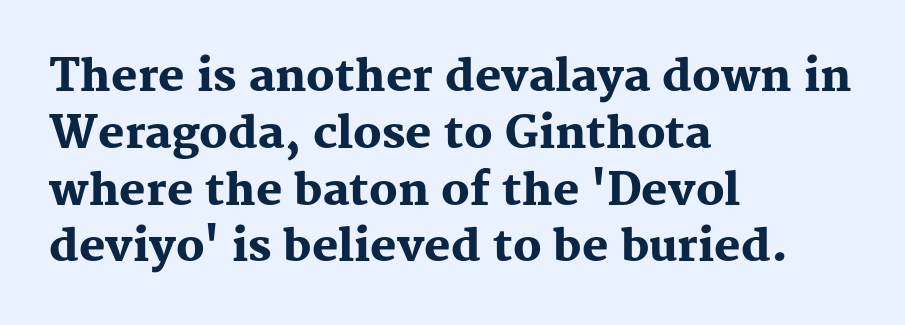
Q: Is the text bold? A: Yes.
Q: Is the text italic (slanted)? A: No, it is upright.
Q: Is the typeface a serif or a sans-serif typeface? A: Serif.
Q: Is the text underlined? A: No.
Q: How is the paragraph aligned? A: Left-aligned.
Q: Is the spacing between letters normal or unusually wide? A: Normal.
Q: Is the spacing between lines tight, normal or loose? A: Normal.
Q: Width (condensed, normal, or wide)? A: Normal.
Q: Stroke contrast? A: Medium.
Q: x-height? A: Medium.
Q: Monospaced? A: No.
